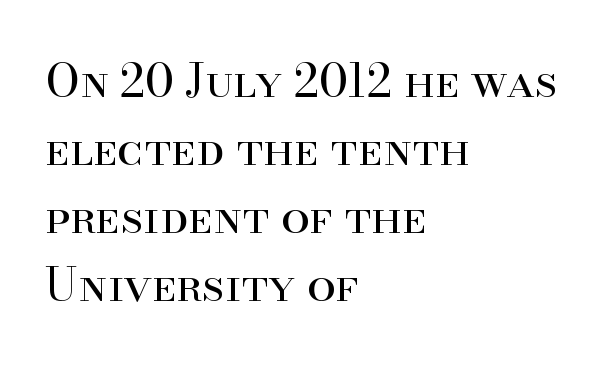
Q: Is the text bold? A: No.
Q: Is the text italic (slanted)? A: No, it is upright.
Q: Is the typeface a serif or a sans-serif typeface? A: Serif.
Q: Is the text underlined? A: No.
Q: How is the paragraph aligned? A: Left-aligned.
Q: Is the spacing between letters normal or unusually wide? A: Normal.
Q: Is the spacing between lines tight, normal or loose? A: Normal.
Q: Width (condensed, normal, or wide)? A: Normal.
Q: Stroke contrast? A: High.
Q: x-height? A: Small.
Q: Monospaced? A: No.
